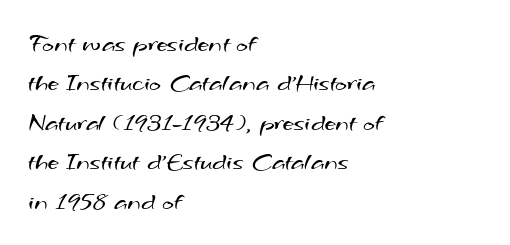
The image shows 25 px text type; set left-aligned, normal line spacing (1.58x), normal letter spacing, not underlined.
